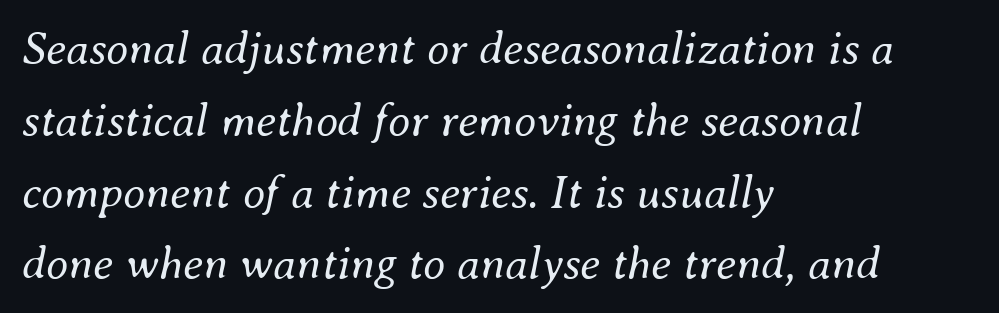
Q: Is the text bold? A: No.
Q: Is the text italic (slanted)? A: Yes, it leans right by about 8 degrees.
Q: Is the text underlined? A: No.
Q: How is the paragraph aligned? A: Left-aligned.
Q: Is the spacing between letters normal or unusually wide? A: Normal.
Q: Is the spacing between lines tight, normal or loose? A: Normal.
Q: Width (condensed, normal, or wide)? A: Normal.
Q: Stroke contrast? A: Medium.
Q: x-height? A: Small.
Q: Monospaced? A: No.
